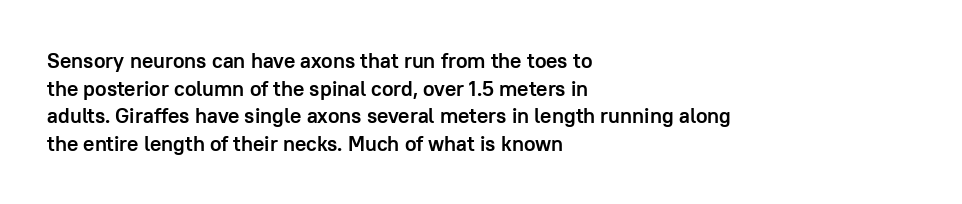
Q: Is the text bold? A: Yes.
Q: Is the text italic (slanted)? A: No, it is upright.
Q: Is the text underlined? A: No.
Q: How is the paragraph aligned? A: Left-aligned.
Q: Is the spacing between letters normal or unusually wide? A: Normal.
Q: Is the spacing between lines tight, normal or loose? A: Normal.
